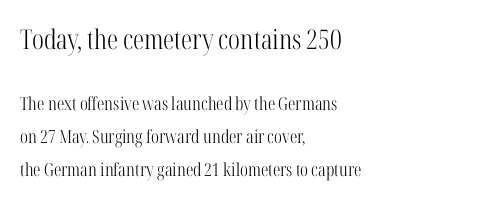
{"italic": "no", "bold": "no", "underline": "no", "align": "left", "line_spacing_ratio": 1.81, "letter_spacing": "normal", "letter_spacing_em": 0.0, "larger_block": "first", "size_ratio": 1.5, "glyph_px": 27}
